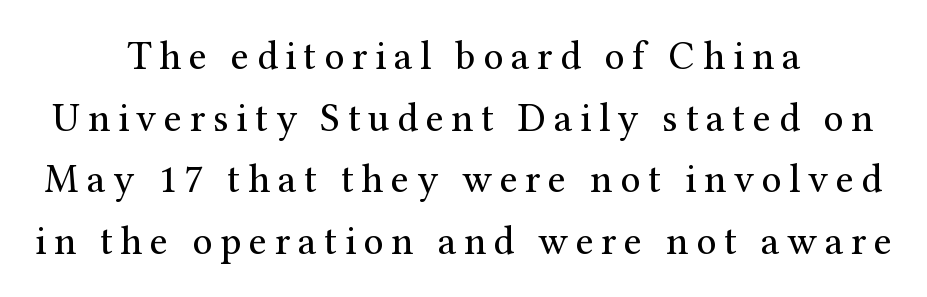
Q: Is the text bold? A: No.
Q: Is the text italic (slanted)? A: No, it is upright.
Q: Is the typeface a serif or a sans-serif typeface? A: Serif.
Q: Is the text underlined? A: No.
Q: How is the paragraph aligned? A: Centered.
Q: Is the spacing between lines tight, normal or loose? A: Normal.
Q: Width (condensed, normal, or wide)? A: Normal.
Q: Stroke contrast? A: Medium.
Q: x-height? A: Medium.
Q: Monospaced? A: No.
